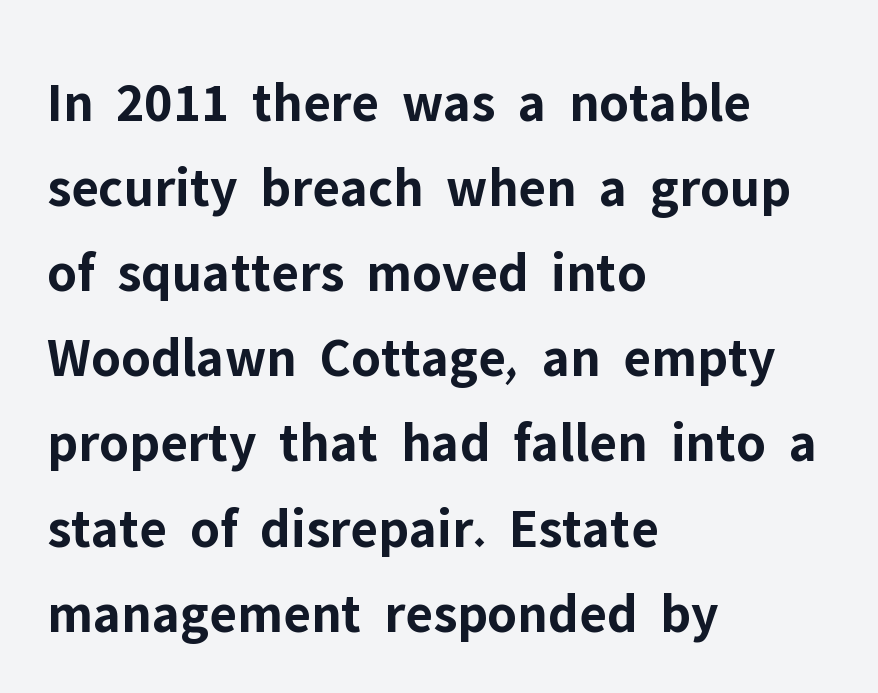
{"serif": "no", "italic": "no", "bold": "yes", "weight": "bold", "width": "normal", "stroke_contrast": "low", "x_height": "medium", "monospaced": "no", "underline": "no", "align": "left", "line_spacing": "normal", "line_spacing_ratio": 1.52, "letter_spacing": "normal", "letter_spacing_em": 0.0, "glyph_px": 56}
